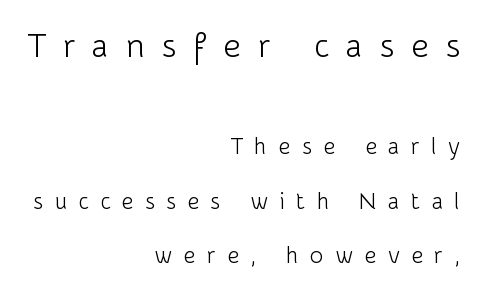
{"serif": "no", "italic": "no", "bold": "no", "weight": "light", "width": "normal", "stroke_contrast": "low", "x_height": "medium", "monospaced": "no", "underline": "no", "align": "right", "line_spacing": "loose", "line_spacing_ratio": 2.36, "letter_spacing": "wide", "letter_spacing_em": 0.5, "larger_block": "first", "size_ratio": 1.48, "glyph_px": 34}
